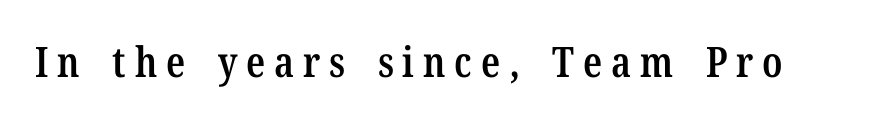
The image shows 42 px semibold, condensed serif type, upright; set unusually wide letter spacing (+0.21 em), not underlined; low stroke contrast and a medium x-height.
